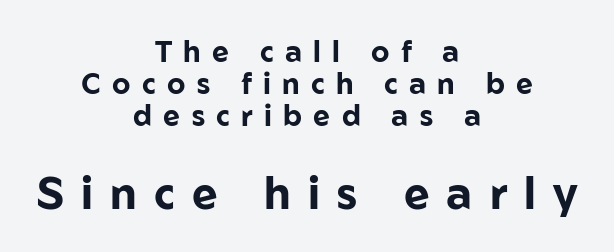
Q: Is the text bold? A: Yes.
Q: Is the text italic (slanted)? A: No, it is upright.
Q: Is the typeface a serif or a sans-serif typeface? A: Sans-serif.
Q: Is the text underlined? A: No.
Q: How is the paragraph aligned? A: Centered.
Q: Is the spacing between letters normal or unusually wide? A: Unusually wide.
Q: Is the spacing between lines tight, normal or loose? A: Tight.
Q: Which block of text is set in a larger size, the first (top) or the second (bottom)? A: The second (bottom) one.
Q: Width (condensed, normal, or wide)? A: Normal.
Q: Stroke contrast? A: Low.
Q: x-height? A: Medium.
Q: Monospaced? A: No.
